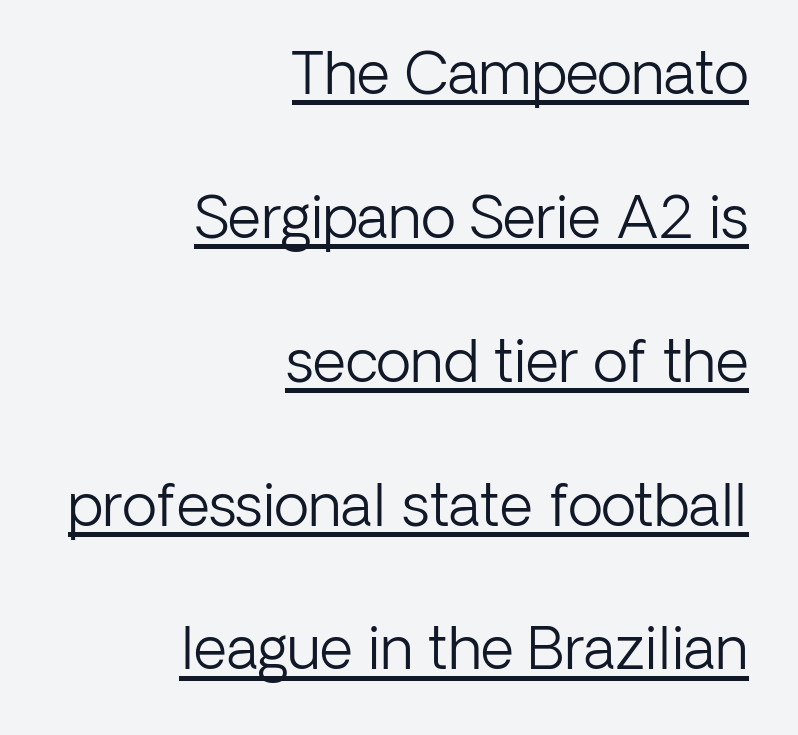
Looks like regular typesetting: each glyph gets only the width it needs. Stem width sits at or under what a default text font uses. No extra tracking has been applied to these lines. Is there any slant? The stems are plumb. A sans-serif font was chosen for this passage. Loosely led — the rows are spread out.
